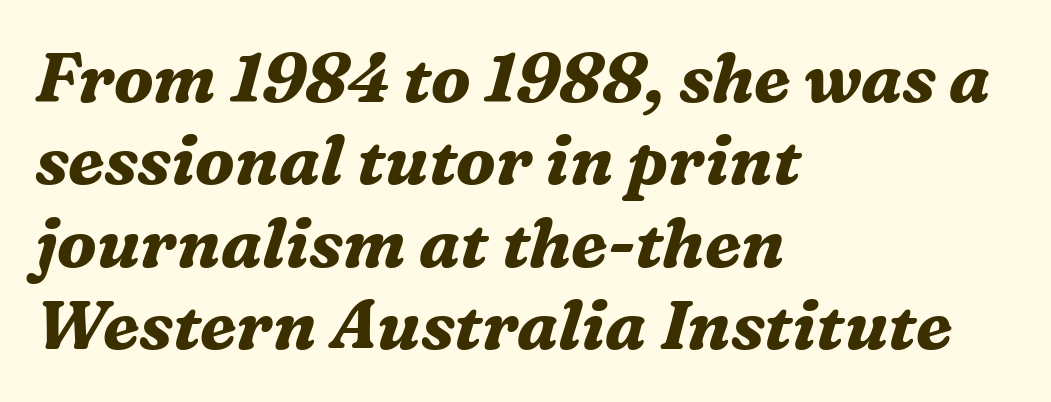
{"serif": "yes", "italic": "yes", "lean": "right", "slant_degrees": 16, "bold": "yes", "weight": "bold", "width": "normal", "stroke_contrast": "medium", "x_height": "medium", "monospaced": "no", "underline": "no", "align": "left", "line_spacing_ratio": 1.21, "letter_spacing": "normal", "letter_spacing_em": 0.0, "glyph_px": 68}
